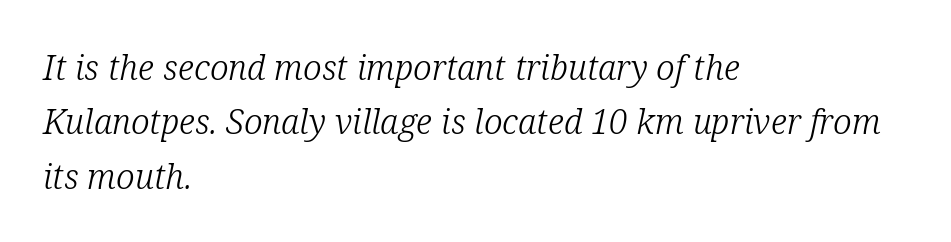
The image shows 34 px light serif type, italic (leaning right); set left-aligned, normal line spacing (1.6x), normal letter spacing, not underlined; low stroke contrast and a medium x-height.
